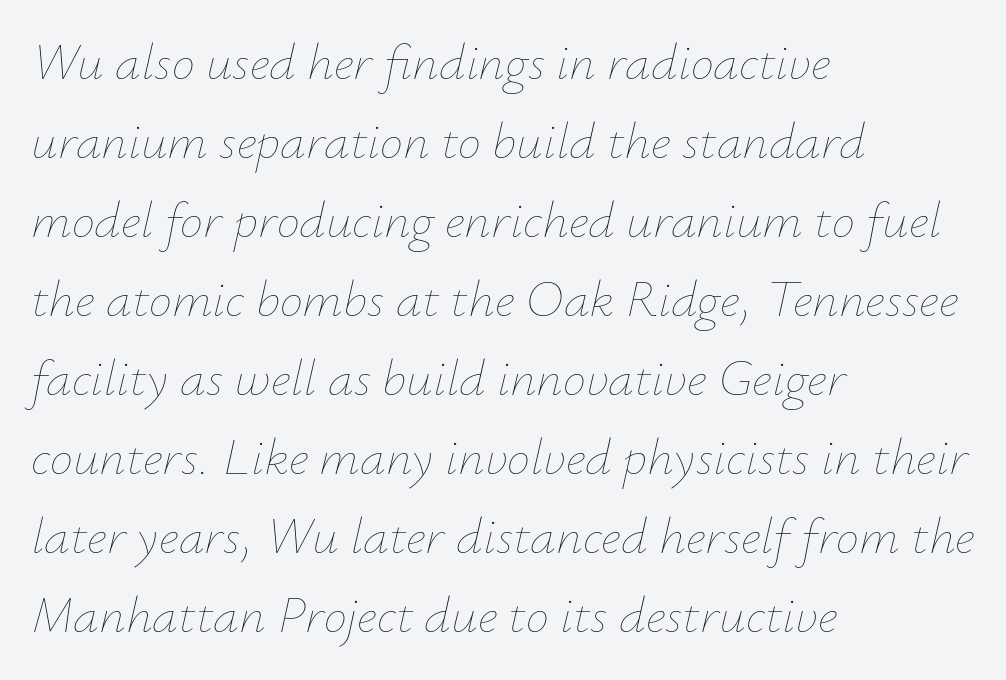
Quick note: underline off. The setting favours the left margin, as ordinary paragraphs usually do. Is the letter spacing exaggerated? No — it looks like the ordinary default. Is this a heavy cut? Hardly; it is regular or lighter.
